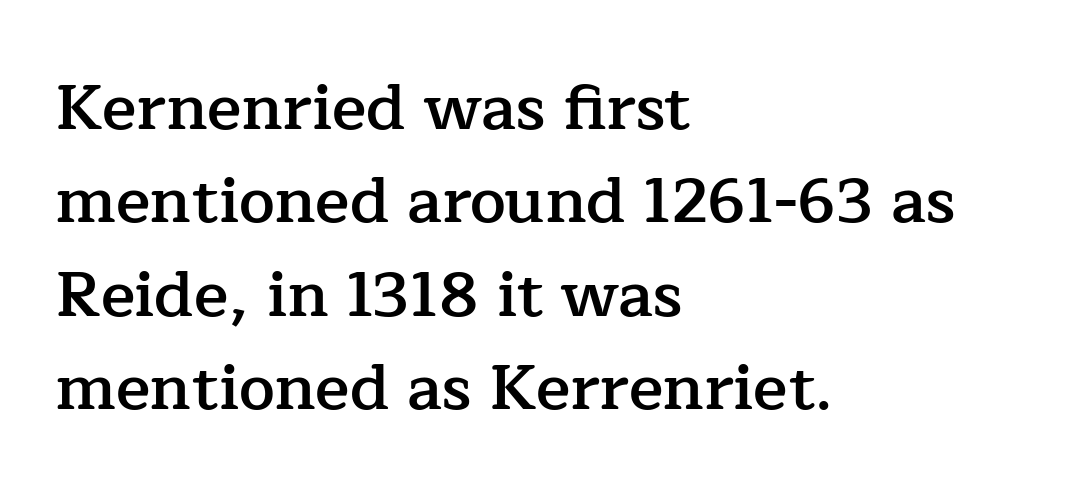
Nope, not italic — everything's standing straight. Are there feet on the stems? There are — it's a serif. Check the space under the baseline: it is left empty. Think of a printed novel: that variable character pitch is what you see here. A student would call this left alignment; a typographer would say flush left, rag right.
